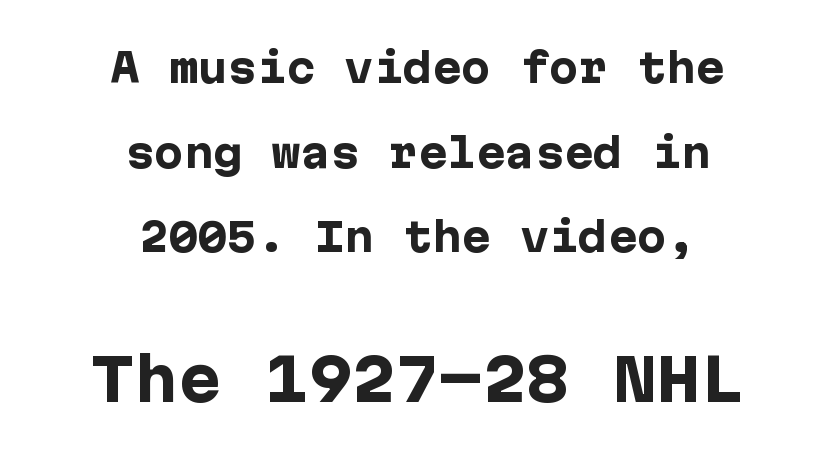
{"serif": "no", "italic": "no", "bold": "yes", "weight": "heavy", "width": "normal", "stroke_contrast": "low", "x_height": "medium", "underline": "no", "align": "center", "line_spacing": "loose", "line_spacing_ratio": 2.17, "letter_spacing": "normal", "letter_spacing_em": 0.0, "larger_block": "second", "size_ratio": 1.49, "glyph_px": 58}
